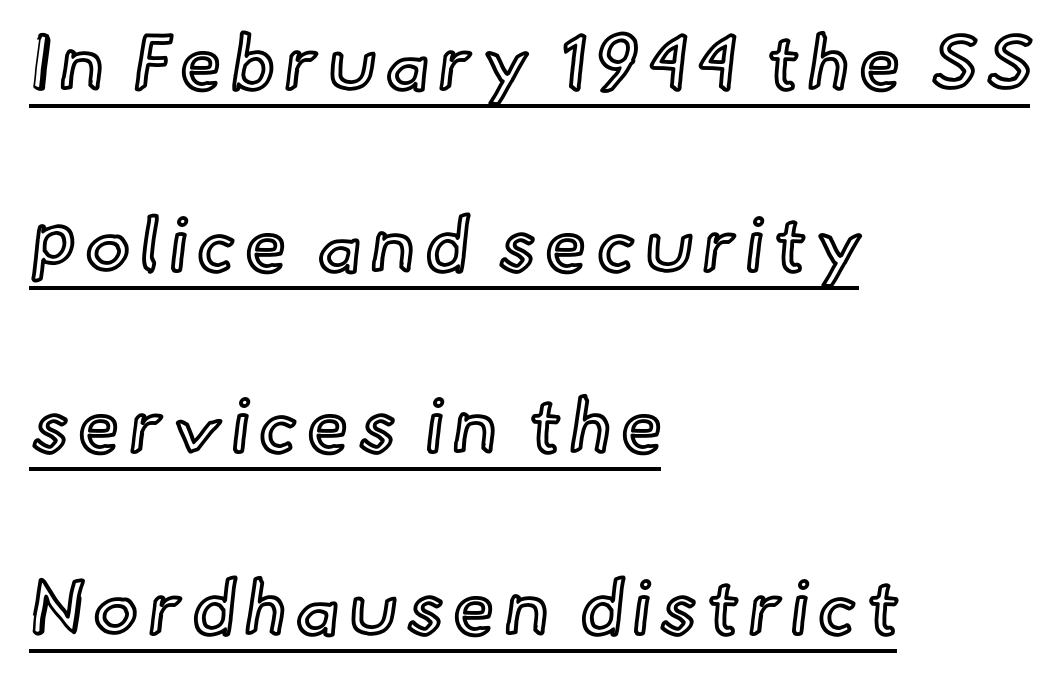
Q: Is the text italic (slanted)? A: Yes.
Q: Is the text underlined? A: Yes.
Q: How is the paragraph aligned? A: Left-aligned.
Q: Is the spacing between lines tight, normal or loose? A: Loose.
Q: Width (condensed, normal, or wide)? A: Normal.
Q: x-height? A: Small.
Q: Monospaced? A: No.
